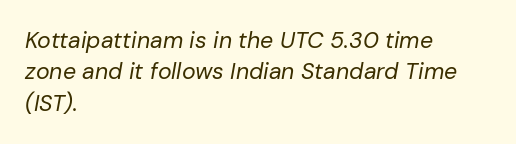
{"italic": "yes", "lean": "right", "slant_degrees": 10, "bold": "no", "underline": "no", "align": "left", "line_spacing": "normal", "line_spacing_ratio": 1.36, "letter_spacing": "normal", "letter_spacing_em": 0.0, "glyph_px": 23}
